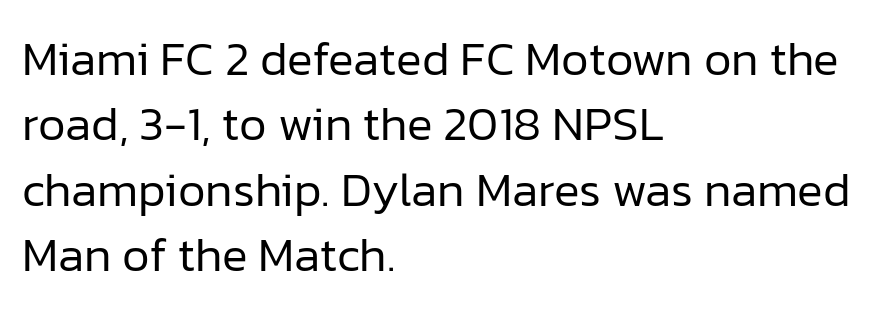
{"serif": "no", "italic": "no", "bold": "no", "weight": "regular", "width": "normal", "stroke_contrast": "low", "x_height": "medium", "monospaced": "no", "underline": "no", "align": "left", "line_spacing": "normal", "line_spacing_ratio": 1.36, "letter_spacing": "normal", "letter_spacing_em": 0.0, "glyph_px": 48}
